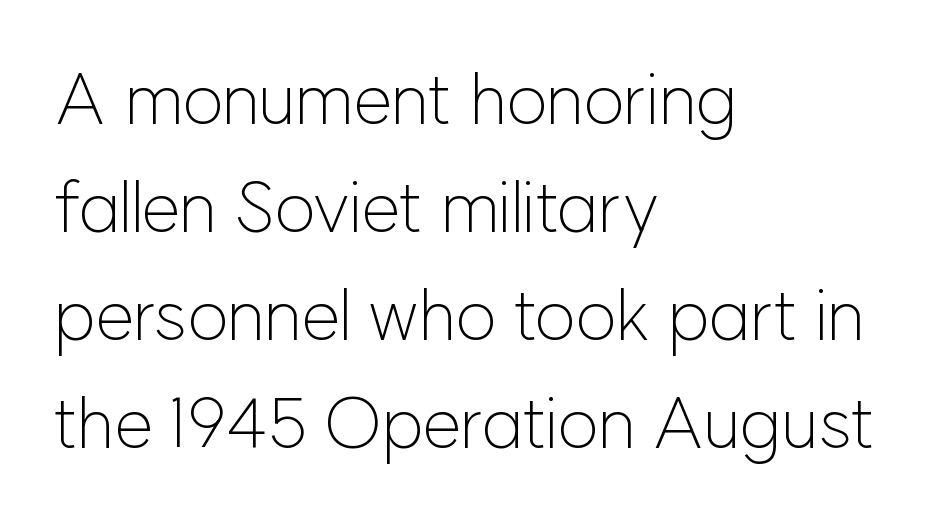
The image shows 71 px light sans-serif type, upright; set left-aligned, normal line spacing (1.52x), normal letter spacing, not underlined; low stroke contrast and a medium x-height.
